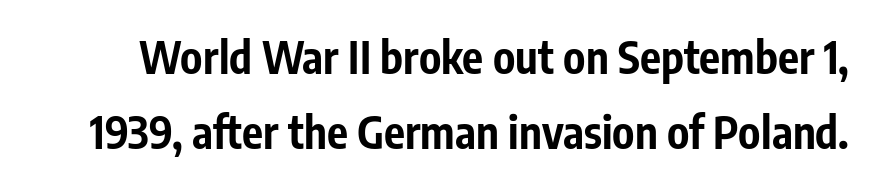
The image shows 44 px bold, condensed sans-serif type, upright; set line spacing 1.71x, normal letter spacing, not underlined; low stroke contrast and a medium x-height.
